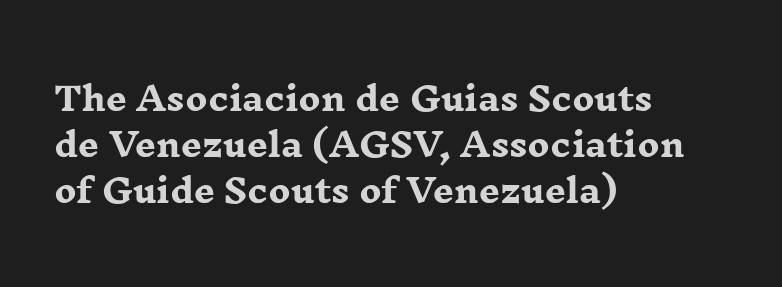
Q: Is the text bold? A: Yes.
Q: Is the text italic (slanted)? A: No, it is upright.
Q: Is the typeface a serif or a sans-serif typeface? A: Serif.
Q: Is the text underlined? A: No.
Q: How is the paragraph aligned? A: Left-aligned.
Q: Is the spacing between letters normal or unusually wide? A: Normal.
Q: Is the spacing between lines tight, normal or loose? A: Normal.
Q: Width (condensed, normal, or wide)? A: Wide.
Q: Stroke contrast? A: Low.
Q: x-height? A: Medium.
Q: Monospaced? A: No.
